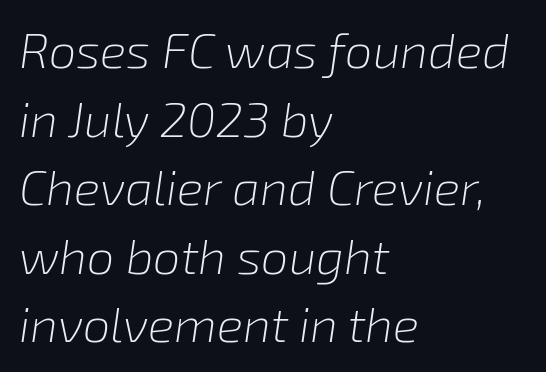
{"italic": "yes", "lean": "right", "slant_degrees": 8, "bold": "no", "weight": "light", "width": "normal", "stroke_contrast": "low", "x_height": "medium", "monospaced": "no", "underline": "no", "align": "left", "line_spacing": "normal", "line_spacing_ratio": 1.4, "letter_spacing": "normal", "letter_spacing_em": 0.0, "glyph_px": 49}
